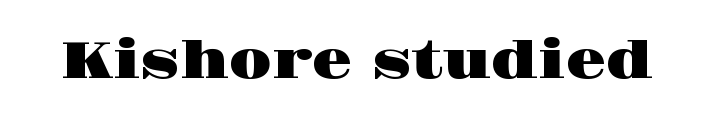
The image shows 52 px wide serif type, upright; set normal letter spacing, not underlined; high stroke contrast and a large x-height.
